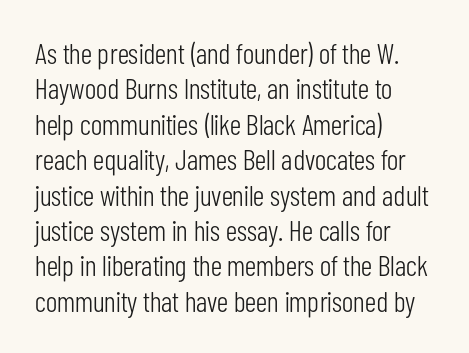
The image shows 29 px light, condensed sans-serif type, upright; set left-aligned, line spacing 1.22x, normal letter spacing, not underlined; low stroke contrast and a medium x-height.
